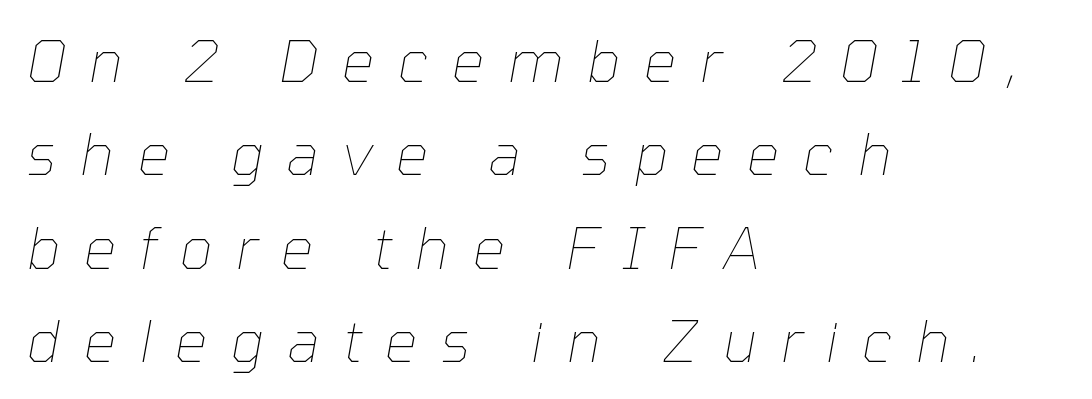
Q: Is the text bold? A: No.
Q: Is the text italic (slanted)? A: Yes, it leans right by about 10 degrees.
Q: Is the text underlined? A: No.
Q: How is the paragraph aligned? A: Left-aligned.
Q: Is the spacing between letters normal or unusually wide? A: Unusually wide.
Q: Is the spacing between lines tight, normal or loose? A: Normal.
Q: Width (condensed, normal, or wide)? A: Normal.
Q: Stroke contrast? A: Low.
Q: x-height? A: Medium.
Q: Monospaced? A: No.
